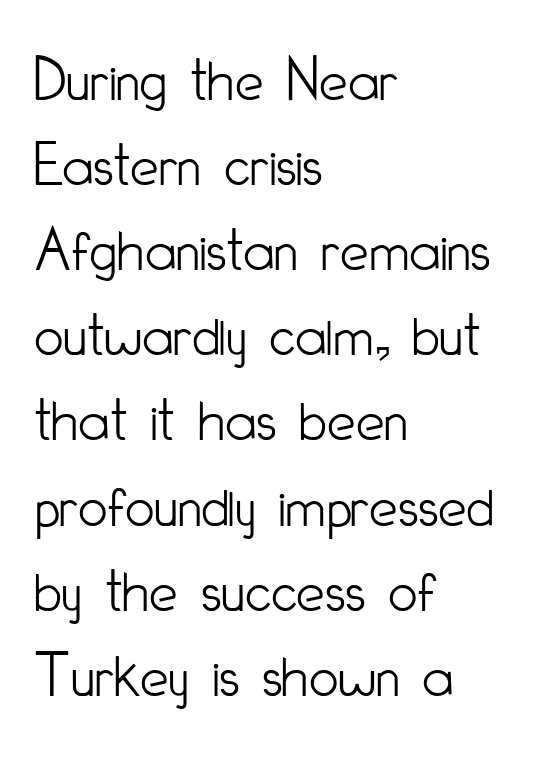
The image shows 64 px light, condensed sans-serif type, upright; set left-aligned, normal line spacing (1.33x), normal letter spacing, not underlined; low stroke contrast and a small x-height.
